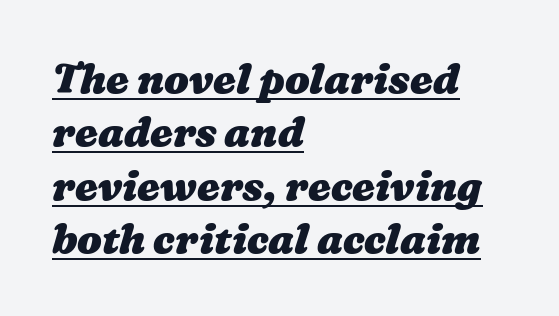
The image shows 41 px heavy, wide type; set left-aligned, normal line spacing (1.3x), normal letter spacing, underlined; medium stroke contrast and a medium x-height.
